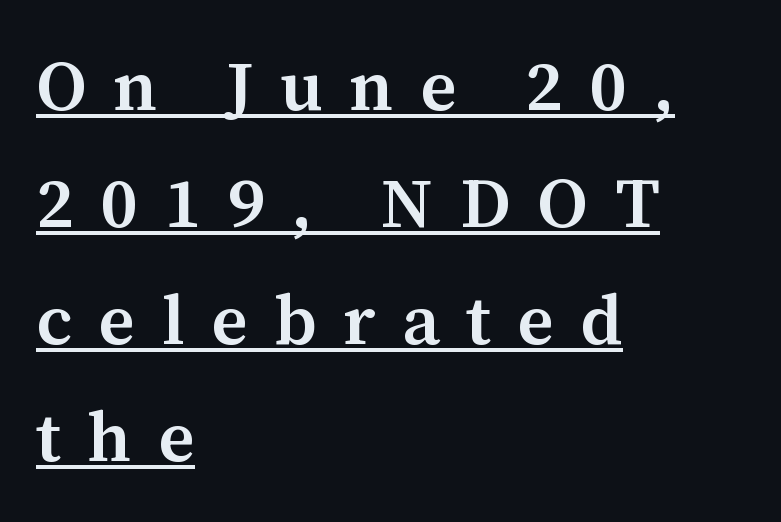
{"serif": "yes", "italic": "no", "bold": "semi", "weight": "semibold", "width": "normal", "stroke_contrast": "medium", "x_height": "medium", "monospaced": "no", "underline": "yes", "align": "left", "line_spacing": "normal", "line_spacing_ratio": 1.65, "letter_spacing": "wide", "letter_spacing_em": 0.37, "glyph_px": 71}
